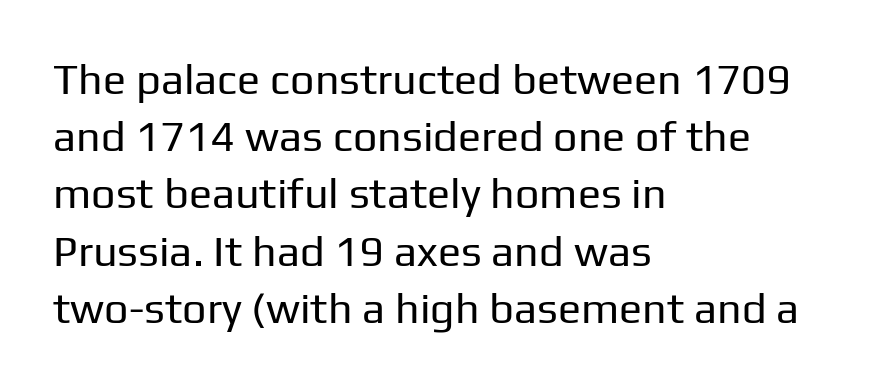
{"serif": "no", "italic": "no", "bold": "no", "weight": "regular", "width": "normal", "stroke_contrast": "low", "x_height": "medium", "monospaced": "no", "underline": "no", "align": "left", "line_spacing": "normal", "line_spacing_ratio": 1.33, "letter_spacing": "normal", "letter_spacing_em": 0.0, "glyph_px": 43}
